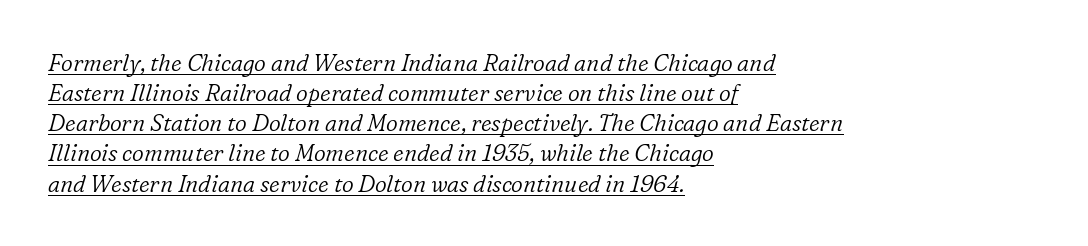
The image shows 23 px text type, italic (leaning right); set left-aligned, normal line spacing (1.31x), normal letter spacing, underlined.
